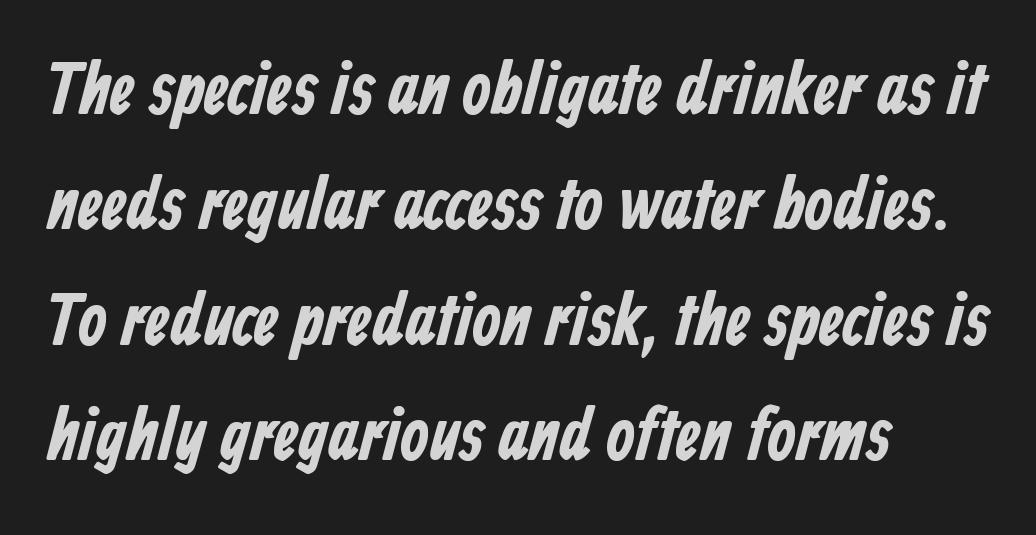
The image shows 74 px bold, condensed sans-serif type; set left-aligned, normal line spacing (1.56x), normal letter spacing, not underlined; low stroke contrast and a medium x-height.
